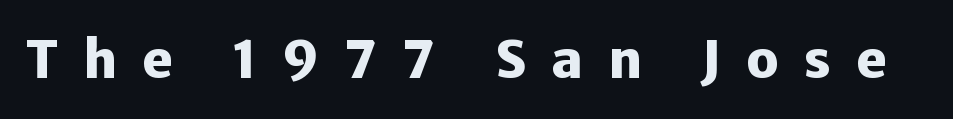
Q: Is the text bold? A: Yes.
Q: Is the text italic (slanted)? A: No, it is upright.
Q: Is the typeface a serif or a sans-serif typeface? A: Sans-serif.
Q: Is the text underlined? A: No.
Q: Is the spacing between letters normal or unusually wide? A: Unusually wide.
Q: Width (condensed, normal, or wide)? A: Normal.
Q: Stroke contrast? A: Low.
Q: x-height? A: Medium.
Q: Monospaced? A: No.
